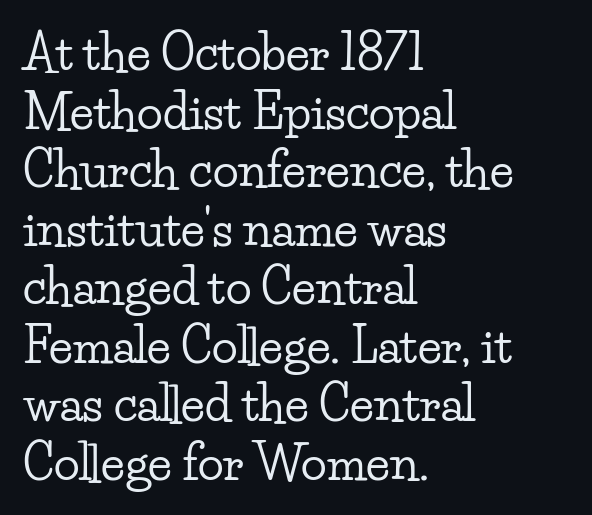
The image shows 48 px wide serif type, upright; set left-aligned, line spacing 1.22x, normal letter spacing, not underlined; low stroke contrast and a small x-height.
